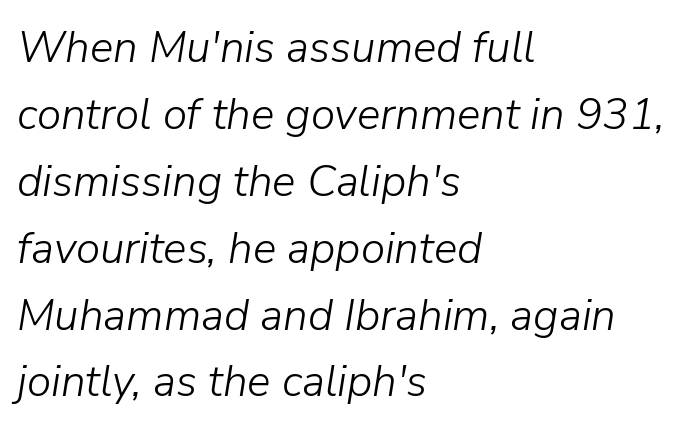
Q: Is the text bold? A: No.
Q: Is the text italic (slanted)? A: Yes, it leans right by about 9 degrees.
Q: Is the text underlined? A: No.
Q: How is the paragraph aligned? A: Left-aligned.
Q: Is the spacing between letters normal or unusually wide? A: Normal.
Q: Is the spacing between lines tight, normal or loose? A: Normal.
Q: Width (condensed, normal, or wide)? A: Normal.
Q: Stroke contrast? A: Low.
Q: x-height? A: Medium.
Q: Monospaced? A: No.
